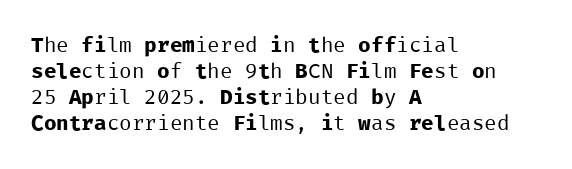
The typography opts for an upright posture over an oblique one. Unmarked baselines from the first word to the last. Students, note that the glyphs here touch the page at normal intervals. Which margin do the lines hug? The left one — the right edge is uneven. The typesetting does not lean heavy: it is not bold.
